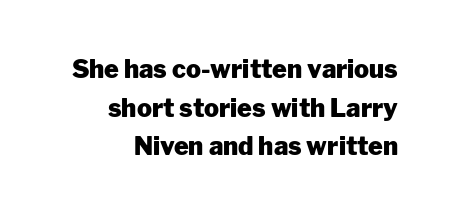
{"italic": "no", "bold": "yes", "underline": "no", "align": "right", "line_spacing": "normal", "line_spacing_ratio": 1.55, "letter_spacing": "normal", "letter_spacing_em": 0.0, "glyph_px": 25}
